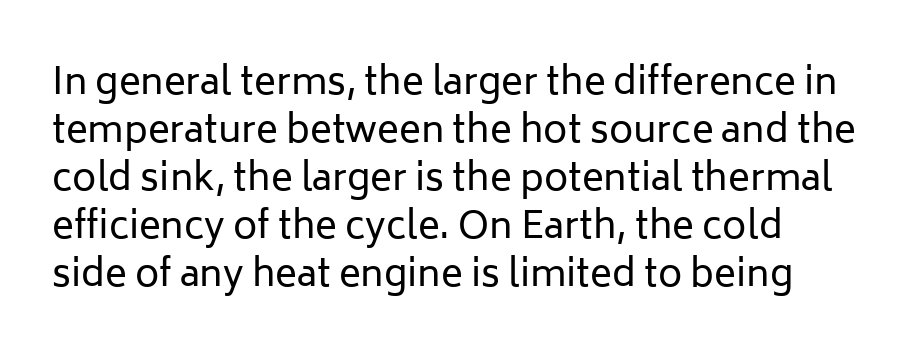
Q: Is the text bold? A: No.
Q: Is the text italic (slanted)? A: No, it is upright.
Q: Is the typeface a serif or a sans-serif typeface? A: Sans-serif.
Q: Is the text underlined? A: No.
Q: How is the paragraph aligned? A: Left-aligned.
Q: Is the spacing between letters normal or unusually wide? A: Normal.
Q: Is the spacing between lines tight, normal or loose? A: Normal.
Q: Width (condensed, normal, or wide)? A: Normal.
Q: Stroke contrast? A: Low.
Q: x-height? A: Medium.
Q: Monospaced? A: No.
